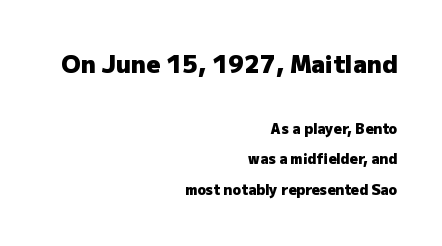
The image shows 24 px bold type, upright; set right-aligned, loose line spacing (2.19x), normal letter spacing, not underlined; the first (top) block is 1.71x larger.
